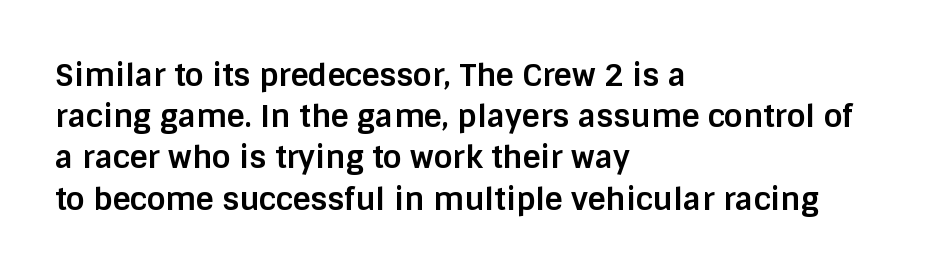
Is this a fixed-width face? No — the glyphs have proportional, varying widths. Notice how the passage keeps a crisp vertical edge on the left only. The font's upright variant was chosen for this text. Check under the words: just untouched page. Observe the absence of serifs on each vertical stroke in this sample. On the weight axis this lands at bold, roughly 700.
